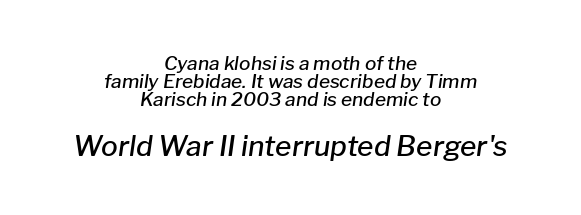
The text block is weighted toward neither margin, spreading evenly from the middle. The specimen omits any rule beneath the text block's lines. Standard letterfit; no display-style spreading of the glyphs. The font's italic variant was chosen for this text.
